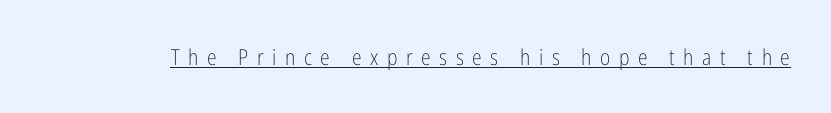
The image shows 22 px text type, upright; set unusually wide letter spacing (+0.39 em), underlined.
